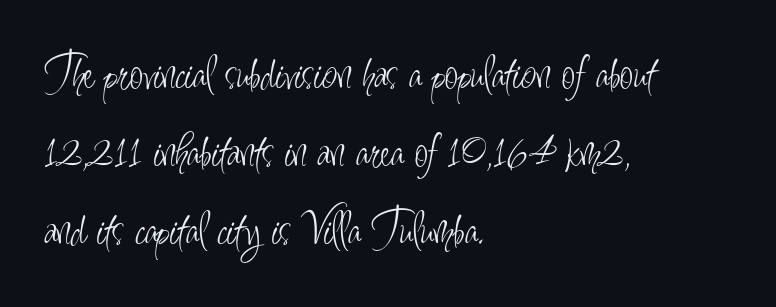
Baseline-to-baseline distance is the conventional proportion of letter height. Line starts are locked; line ends wander. Nothing sits at the stroke ends, so this counts as sans-serif. Proportional: the letters do not fall into vertical columns. No extra tracking has been applied to these lines.
